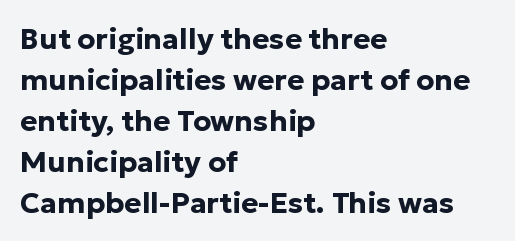
Q: Is the text bold? A: Yes.
Q: Is the text italic (slanted)? A: No, it is upright.
Q: Is the typeface a serif or a sans-serif typeface? A: Sans-serif.
Q: Is the text underlined? A: No.
Q: How is the paragraph aligned? A: Left-aligned.
Q: Is the spacing between letters normal or unusually wide? A: Normal.
Q: Is the spacing between lines tight, normal or loose? A: Normal.
Q: Width (condensed, normal, or wide)? A: Normal.
Q: Stroke contrast? A: Low.
Q: x-height? A: Medium.
Q: Monospaced? A: No.
